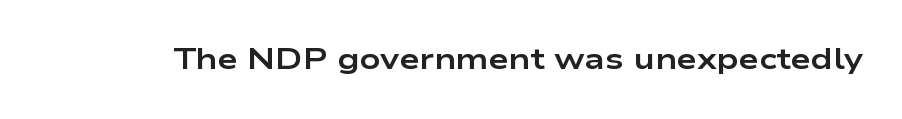
{"serif": "no", "italic": "no", "bold": "yes", "weight": "bold", "width": "wide", "stroke_contrast": "low", "x_height": "medium", "monospaced": "no", "underline": "no", "letter_spacing": "normal", "letter_spacing_em": 0.0, "glyph_px": 29}
